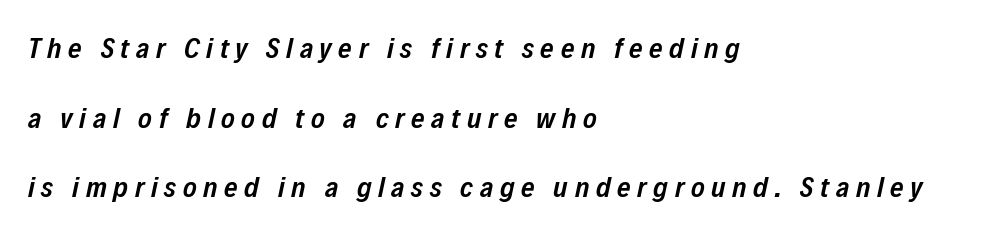
Proportional: the letters do not fall into vertical columns. Regarding leading, the lines here are spaced well apart. Descender tails drop into unmarked territory. The specimen reads as italic at a glance. Students, note that the glyphs here are deliberately spaced far apart.
